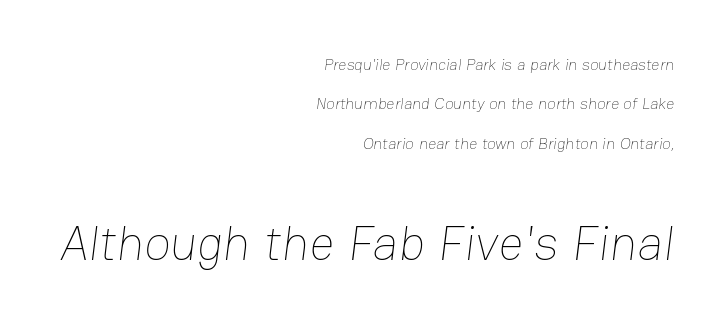
Q: Is the text bold? A: No.
Q: Is the text underlined? A: No.
Q: How is the paragraph aligned? A: Right-aligned.
Q: Is the spacing between letters normal or unusually wide? A: Normal.
Q: Is the spacing between lines tight, normal or loose? A: Loose.
Q: Which block of text is set in a larger size, the first (top) or the second (bottom)? A: The second (bottom) one.
Q: Width (condensed, normal, or wide)? A: Normal.
Q: Stroke contrast? A: Low.
Q: x-height? A: Medium.
Q: Monospaced? A: No.
